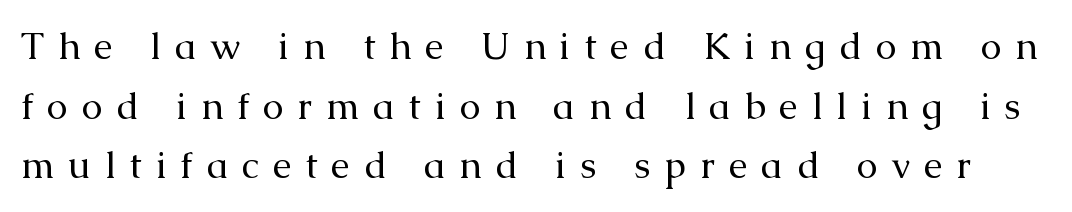
The image shows 38 px regular-weight serif type, upright; set normal line spacing (1.57x), unusually wide letter spacing (+0.36 em), not underlined; medium stroke contrast and a medium x-height.
